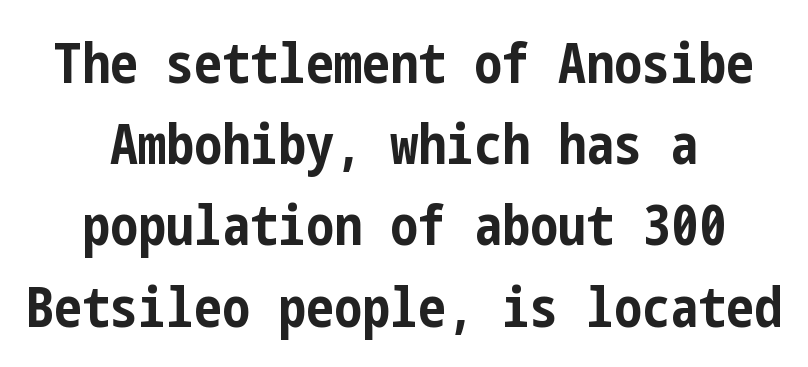
The image shows 56 px bold, condensed sans-serif type, upright; set centered, normal line spacing (1.45x), normal letter spacing, not underlined; low stroke contrast and a medium x-height.
